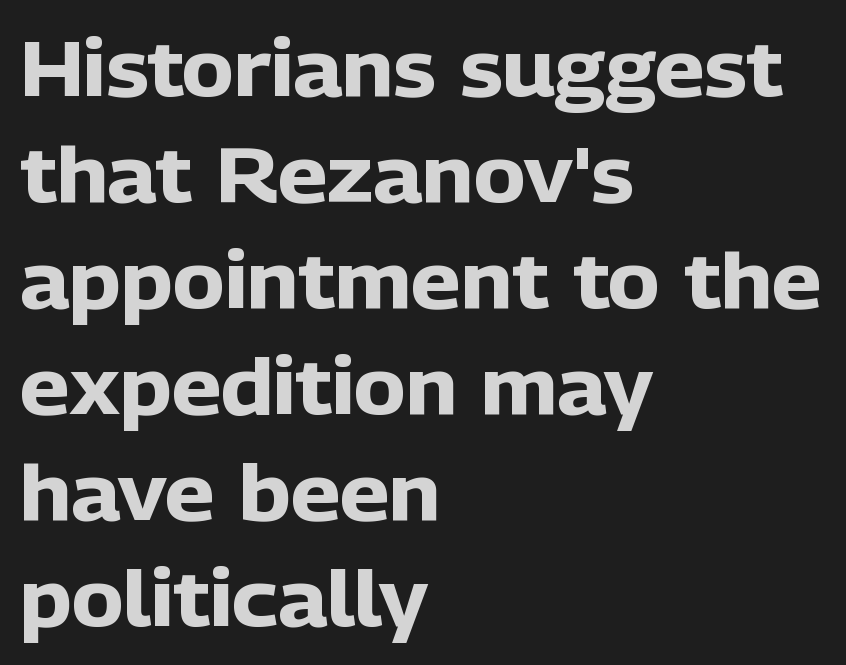
The image shows 78 px heavy sans-serif type, upright; set left-aligned, normal line spacing (1.36x), normal letter spacing, not underlined; low stroke contrast and a medium x-height.
